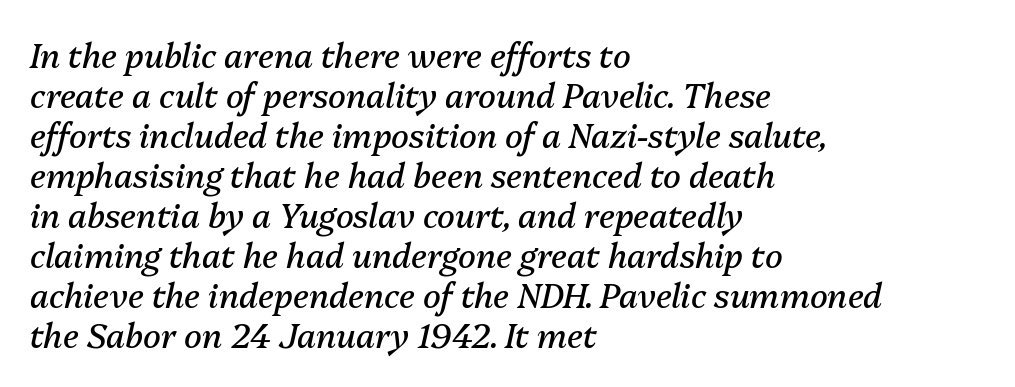
A classic flush-left, rag-right setting is used for this passage. Summary of weight: not heavy and not bold. The rendering applies a slant to the glyphs. The face used here is proportionally spaced, like ordinary book or web type. Is the letter spacing exaggerated? No — it looks like the ordinary default. Beneath every word, the page is bare.
